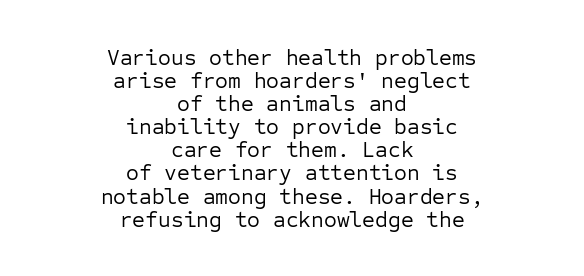
Rule under the text: the space is simply empty. The letters look calm and open, with moderate or lighter stems. Is there any slant? The stems are plumb. Horizontal bands of white between lines are thin slivers. Spacing between characters is what you'd get straight out of the box.
